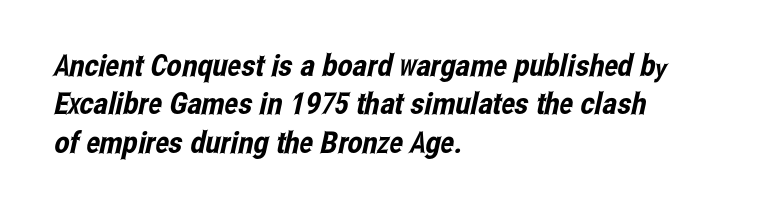
Q: Is the typeface a serif or a sans-serif typeface? A: Sans-serif.
Q: Is the text underlined? A: No.
Q: How is the paragraph aligned? A: Left-aligned.
Q: Is the spacing between letters normal or unusually wide? A: Normal.
Q: Is the spacing between lines tight, normal or loose? A: Normal.
Q: Width (condensed, normal, or wide)? A: Condensed.
Q: Stroke contrast? A: Low.
Q: x-height? A: Medium.
Q: Monospaced? A: No.
